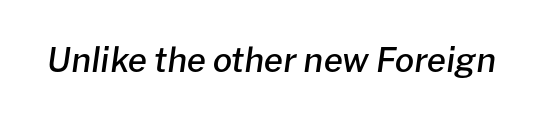
{"italic": "yes", "lean": "right", "slant_degrees": 8, "bold": "semi", "weight": "semibold", "width": "normal", "stroke_contrast": "low", "x_height": "medium", "monospaced": "no", "underline": "no", "letter_spacing": "normal", "letter_spacing_em": 0.0, "glyph_px": 34}
